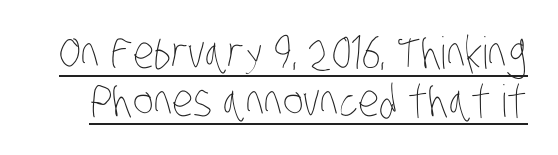
The image shows 44 px thin, condensed type; set tight line spacing (1.09x), normal letter spacing, underlined; low stroke contrast and a large x-height.
